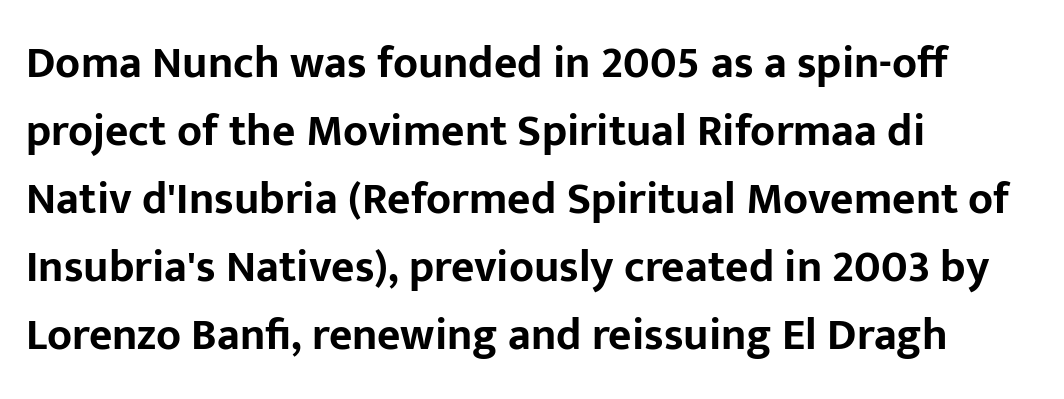
The letters are bold, with thick, heavy strokes. The glyphs are unaccompanied by any horizontal stroke below them. Character widths vary here, with narrow letters taking less room than wide ones. Every stem runs plumb, perpendicular to the baseline.
